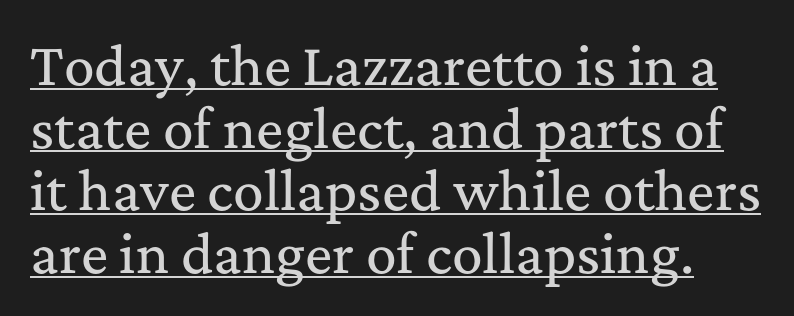
{"serif": "yes", "italic": "no", "width": "normal", "stroke_contrast": "medium", "x_height": "medium", "monospaced": "no", "underline": "yes", "line_spacing_ratio": 1.23, "letter_spacing": "normal", "letter_spacing_em": 0.0, "glyph_px": 51}
